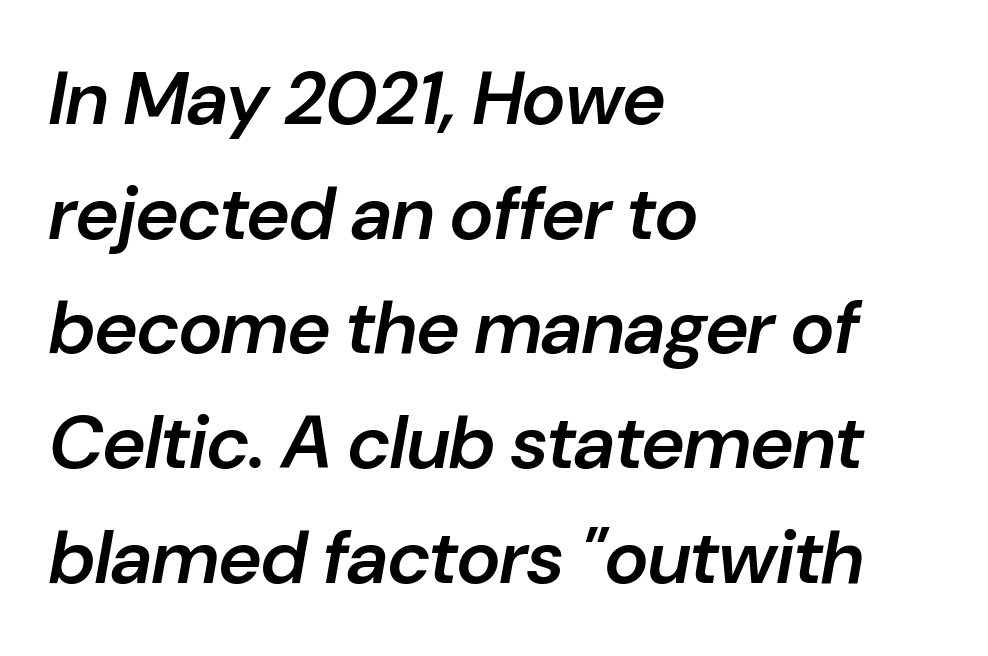
Q: Is the text bold? A: Semi-bold.
Q: Is the text italic (slanted)? A: Yes, it leans right by about 10 degrees.
Q: Is the text underlined? A: No.
Q: How is the paragraph aligned? A: Left-aligned.
Q: Is the spacing between letters normal or unusually wide? A: Normal.
Q: Is the spacing between lines tight, normal or loose? A: Normal.
Q: Width (condensed, normal, or wide)? A: Normal.
Q: Stroke contrast? A: Low.
Q: x-height? A: Medium.
Q: Monospaced? A: No.
